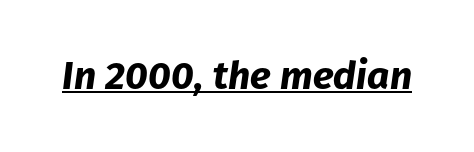
The tracking reads as untouched default to a designer's eye. The passage shown leans; its letterforms are oblique. Does the weight exceed regular? Yes, all the way to bold. The letters advance in unequal steps, a hallmark of proportional type.
